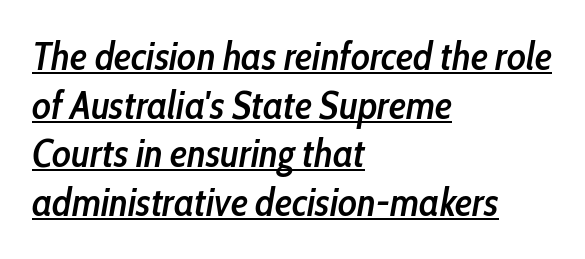
The image shows 39 px semibold, condensed type, italic (leaning right); set left-aligned, normal line spacing (1.25x), normal letter spacing, underlined; low stroke contrast and a medium x-height.
